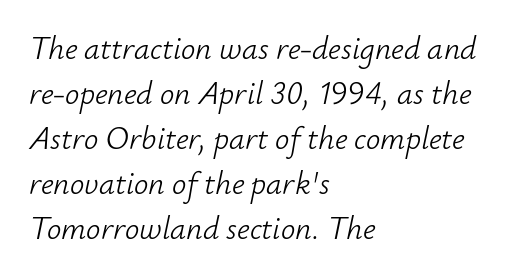
Letters rest on an invisible, unmarked baseline. Varying glyph widths throughout — classic text-font behaviour. Caption: standard tracking, unaltered. Tall strokes in this sample are angled rather than plumb.
